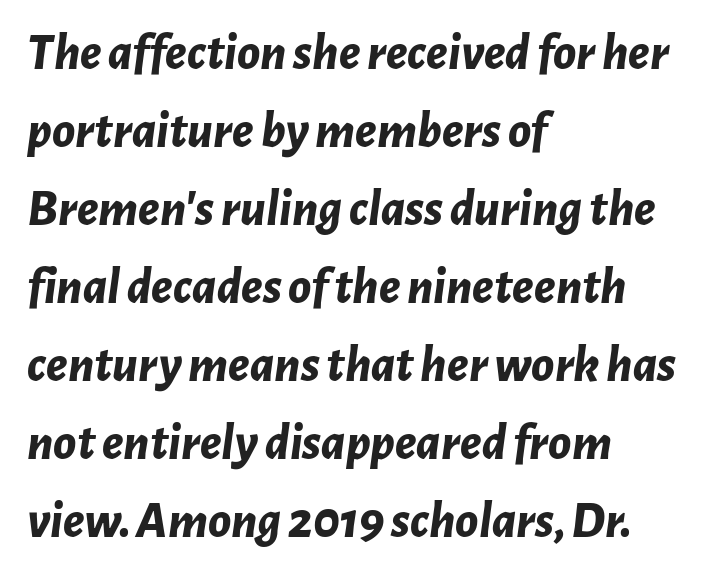
Reading down the block, your eye returns to a fixed left position each line. Italic: yes, the glyphs are oblique. The font is running at its bold setting. Words appear dense and cohesive because spacing is normal. The area under the type is left untouched. Students, observe: this is what conventionally led text looks like.
